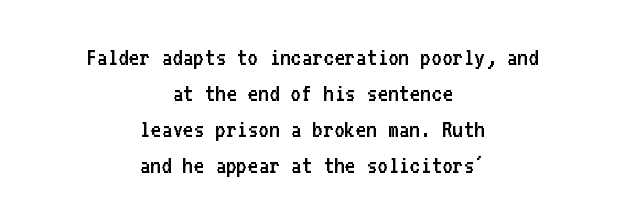
No extra ink here — the face is not bold. Typeset on center — no edge is straight. Just letters on the line, the space beneath them empty. When letters stand straight like this, we call the style roman or upright. Students, observe: this is what conventionally led text looks like.
